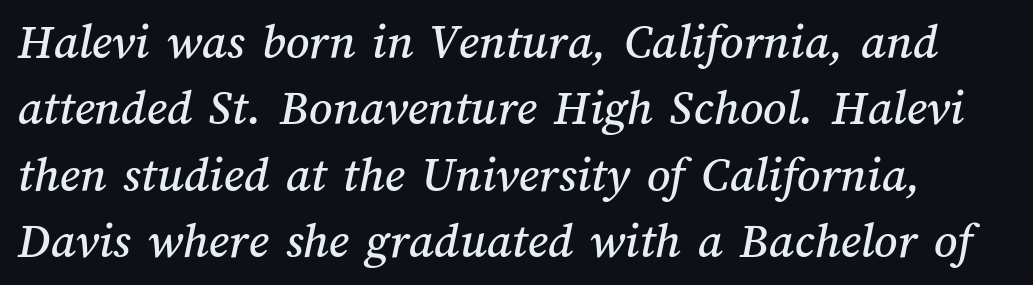
{"width": "normal", "stroke_contrast": "medium", "x_height": "medium", "monospaced": "no", "underline": "no", "line_spacing": "normal", "line_spacing_ratio": 1.3, "letter_spacing": "normal", "letter_spacing_em": 0.0, "glyph_px": 51}
